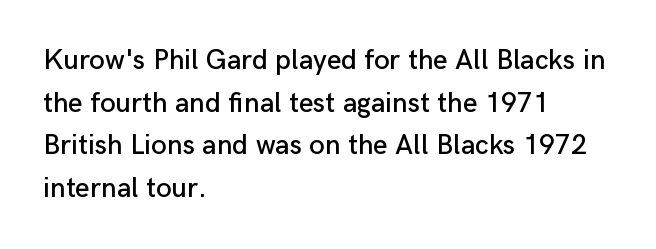
Q: Is the text italic (slanted)? A: No, it is upright.
Q: Is the typeface a serif or a sans-serif typeface? A: Sans-serif.
Q: Is the text underlined? A: No.
Q: How is the paragraph aligned? A: Left-aligned.
Q: Is the spacing between letters normal or unusually wide? A: Normal.
Q: Is the spacing between lines tight, normal or loose? A: Normal.
Q: Width (condensed, normal, or wide)? A: Normal.
Q: Stroke contrast? A: Low.
Q: x-height? A: Medium.
Q: Monospaced? A: No.
